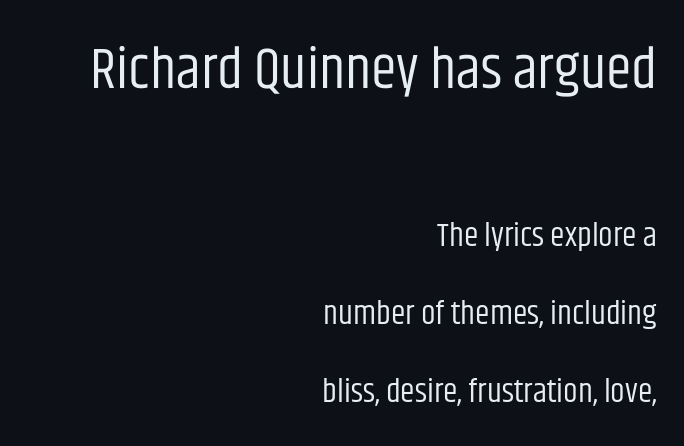
The text block is weighted toward the right margin, trailing off unevenly leftward. A light-to-regular cut is what we see here. Honestly, the rows look like they've been pulled way apart. The text was rendered using a sans face with plain stroke endings.
